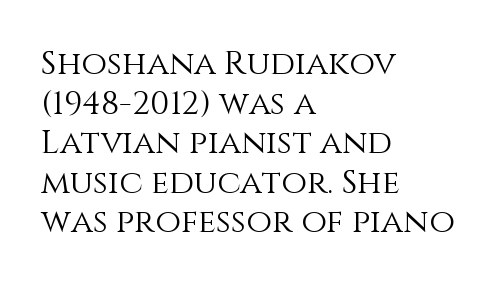
Q: Is the text bold? A: No.
Q: Is the text italic (slanted)? A: No, it is upright.
Q: Is the text underlined? A: No.
Q: How is the paragraph aligned? A: Left-aligned.
Q: Is the spacing between letters normal or unusually wide? A: Normal.
Q: Width (condensed, normal, or wide)? A: Normal.
Q: Stroke contrast? A: Medium.
Q: x-height? A: Large.
Q: Monospaced? A: No.
